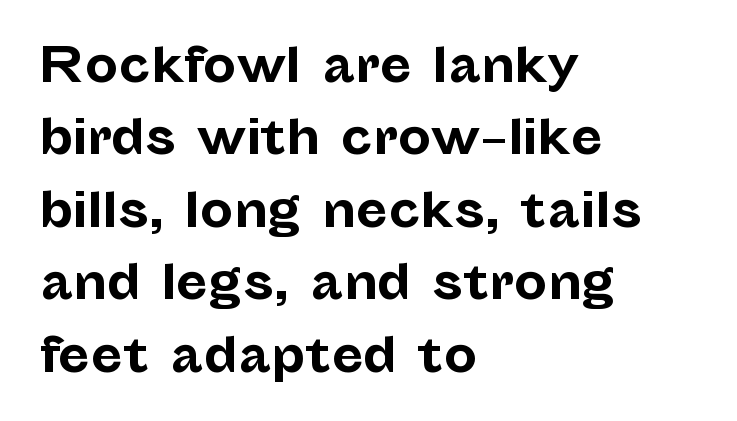
Every character sits straight up, as roman type does. Students, observe: this is what conventionally led text looks like. The type is set solid horizontally, with unmodified tracking. Is the block centered? No — it sits flush against the left margin. Check where the strokes stop: nothing finishes them off — pure sans. In terms of weight, the rendering is a true, heavy bold.
